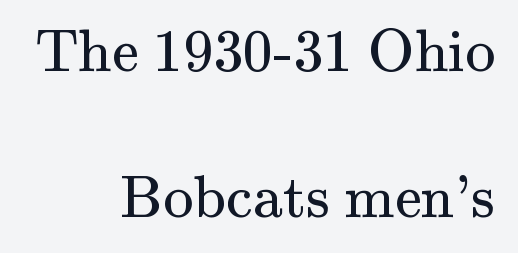
The image shows 60 px regular-weight serif type, upright; set right-aligned, loose line spacing (2.44x), normal letter spacing, not underlined; medium stroke contrast and a small x-height.
